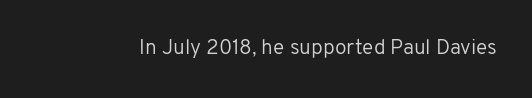
Q: Is the text bold? A: No.
Q: Is the text italic (slanted)? A: No, it is upright.
Q: Is the text underlined? A: No.
Q: Is the spacing between letters normal or unusually wide? A: Normal.
